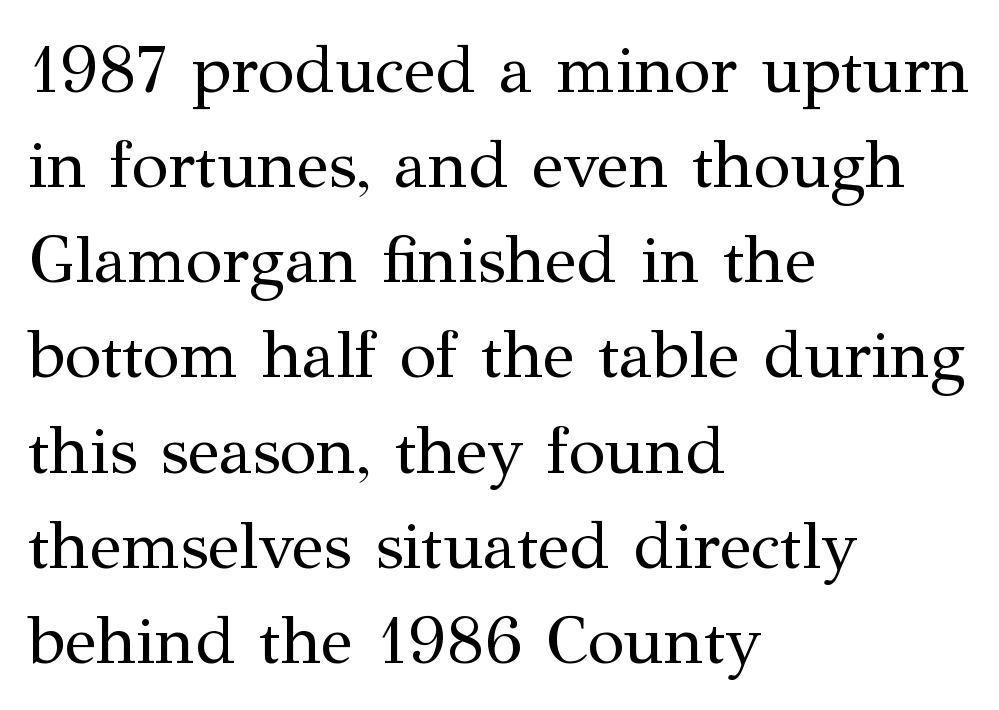
{"serif": "yes", "italic": "no", "bold": "no", "weight": "regular", "width": "normal", "stroke_contrast": "medium", "x_height": "medium", "monospaced": "no", "underline": "no", "align": "left", "line_spacing": "normal", "line_spacing_ratio": 1.42, "letter_spacing": "normal", "letter_spacing_em": 0.0, "glyph_px": 67}
